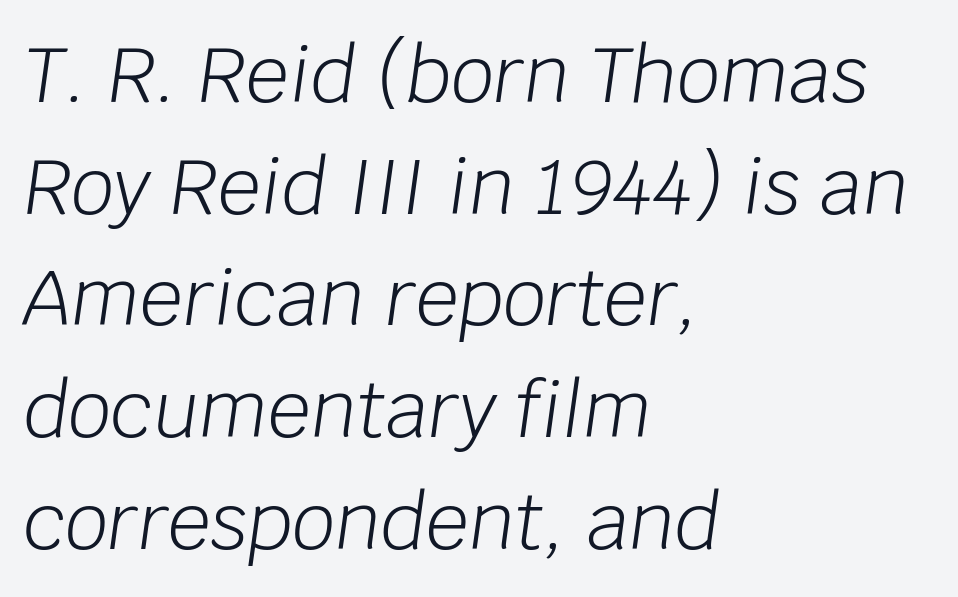
Q: Is the text bold? A: No.
Q: Is the text italic (slanted)? A: Yes, it leans right by about 8 degrees.
Q: Is the text underlined? A: No.
Q: How is the paragraph aligned? A: Left-aligned.
Q: Is the spacing between letters normal or unusually wide? A: Normal.
Q: Is the spacing between lines tight, normal or loose? A: Normal.
Q: Width (condensed, normal, or wide)? A: Normal.
Q: Stroke contrast? A: Low.
Q: x-height? A: Large.
Q: Monospaced? A: No.
